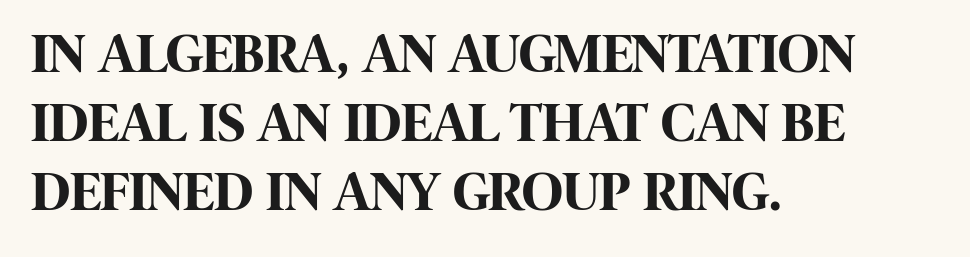
Is the type bold? Yes — the strokes are clearly thick and heavy. I'd call this a sans setting — the letters go barefoot. Designer's note — italics off, roman on. Where is the straight margin? On the left. Here the designer chose a conventional face with non-uniform glyph widths. Anything drawn beneath the words? Only blank space.
